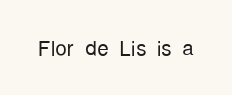
Do the characters align in a grid? No, the font is proportional. The specimen reads as upright at a glance. The tracking reads as untouched default to a designer's eye. Serifs: no, the terminals of the letterforms are clean. Stems and bowls with no extra thickness — not bold.
